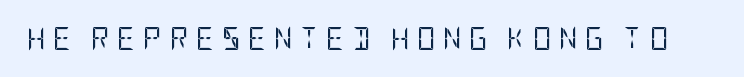
The image shows 23 px text type, upright; set unusually wide letter spacing (+0.32 em), not underlined.
